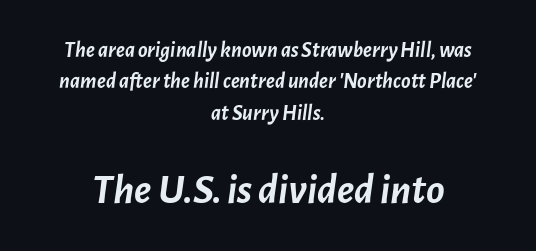
The lettering tilts uniformly, giving the passage an italic look. Honestly, the letter spacing is just normal — you wouldn't notice it. The passage shown stacks its lines at a standard gap. In CSS terms this would be text-align: center. These two chunks differ in scale, with the bottom chunk taking the larger measure.
